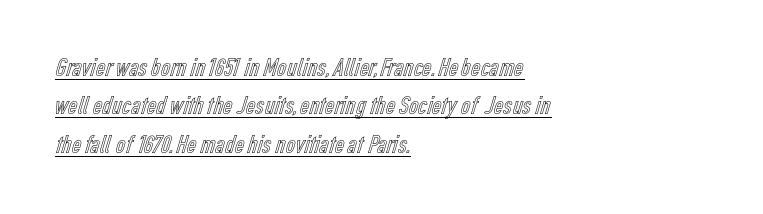
Q: Is the text italic (slanted)? A: Yes.
Q: Is the text underlined? A: Yes.
Q: How is the paragraph aligned? A: Left-aligned.
Q: Is the spacing between letters normal or unusually wide? A: Normal.
Q: Is the spacing between lines tight, normal or loose? A: Normal.
